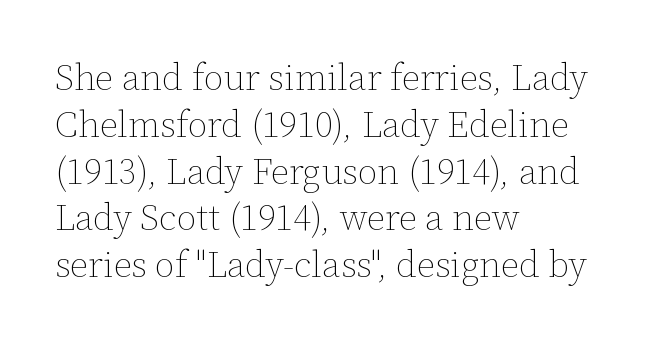
Q: Is the text bold? A: No.
Q: Is the text italic (slanted)? A: No, it is upright.
Q: Is the text underlined? A: No.
Q: How is the paragraph aligned? A: Left-aligned.
Q: Is the spacing between letters normal or unusually wide? A: Normal.
Q: Is the spacing between lines tight, normal or loose? A: Normal.
Q: Width (condensed, normal, or wide)? A: Normal.
Q: Stroke contrast? A: Low.
Q: x-height? A: Medium.
Q: Monospaced? A: No.
